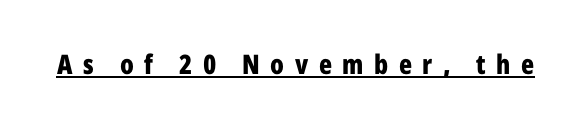
Upright lettering throughout. This rendering features underlined lettering. Summary of weight: heavy, a full bold. Is the letter spacing exaggerated? Yes — the characters are pushed far apart.
